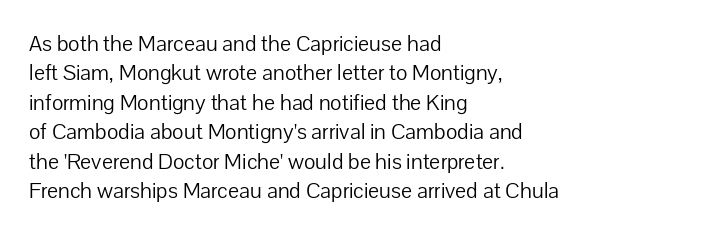
Q: Is the text bold? A: No.
Q: Is the text italic (slanted)? A: No, it is upright.
Q: Is the text underlined? A: No.
Q: How is the paragraph aligned? A: Left-aligned.
Q: Is the spacing between letters normal or unusually wide? A: Normal.
Q: Is the spacing between lines tight, normal or loose? A: Normal.
